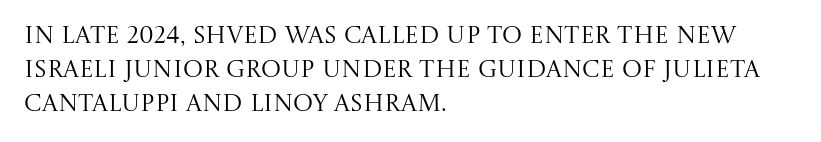
{"italic": "no", "bold": "no", "underline": "no", "align": "left", "line_spacing": "normal", "line_spacing_ratio": 1.42, "letter_spacing": "normal", "letter_spacing_em": 0.0, "glyph_px": 24}
